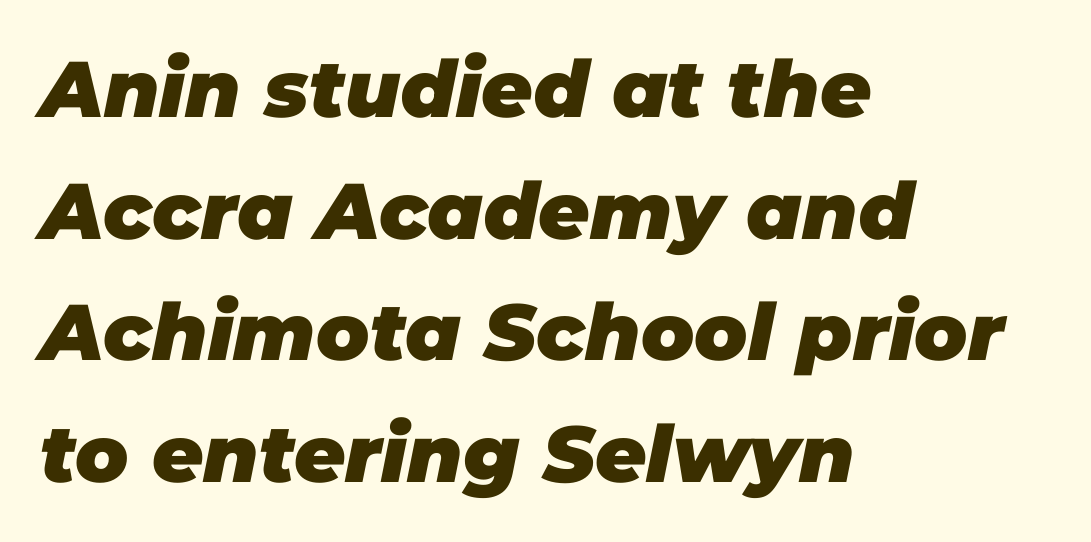
{"italic": "yes", "lean": "right", "slant_degrees": 11, "bold": "yes", "weight": "heavy", "width": "normal", "stroke_contrast": "low", "x_height": "large", "monospaced": "no", "underline": "no", "align": "left", "line_spacing": "normal", "line_spacing_ratio": 1.54, "letter_spacing": "normal", "letter_spacing_em": 0.0, "glyph_px": 79}
